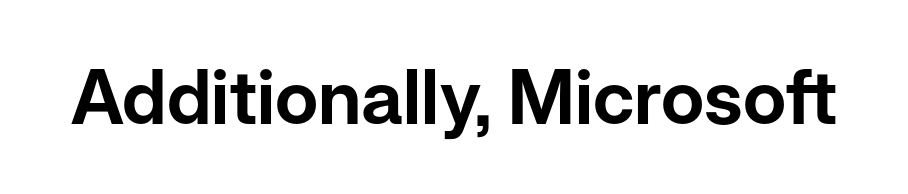
Characters follow at the spacing the type designer built in. Nobody drew a line under any word here. You can tell it's not italic because the verticals are truly vertical. The face used here is proportionally spaced, like ordinary book or web type. The designer went with a sans here, leaving each stem footless.
